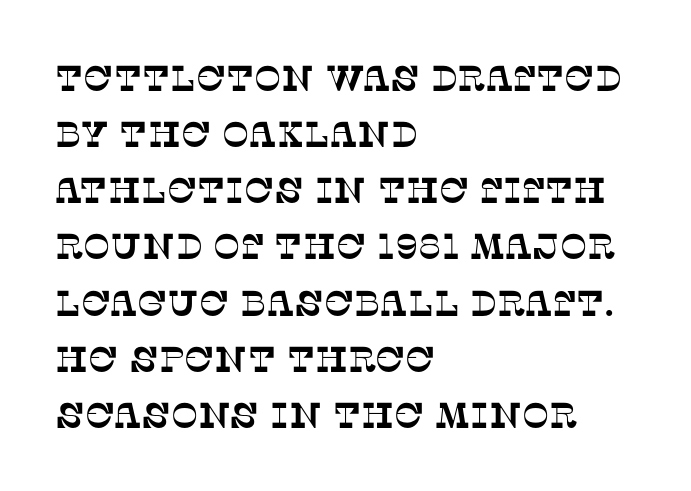
The image shows 36 px serif type; set left-aligned, normal line spacing (1.56x), normal letter spacing, not underlined; low stroke contrast and a large x-height.
